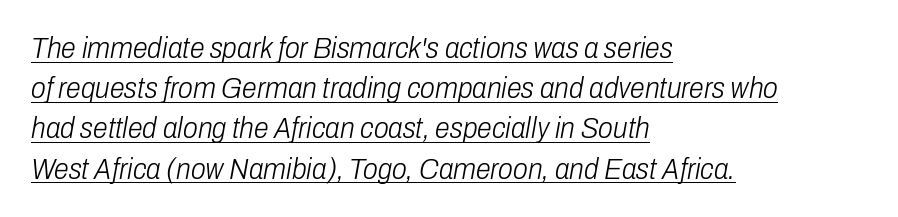
{"italic": "yes", "lean": "right", "slant_degrees": 10, "bold": "no", "weight": "light", "width": "condensed", "stroke_contrast": "low", "x_height": "medium", "monospaced": "no", "underline": "yes", "align": "left", "line_spacing": "normal", "line_spacing_ratio": 1.34, "letter_spacing": "normal", "letter_spacing_em": 0.0, "glyph_px": 30}
